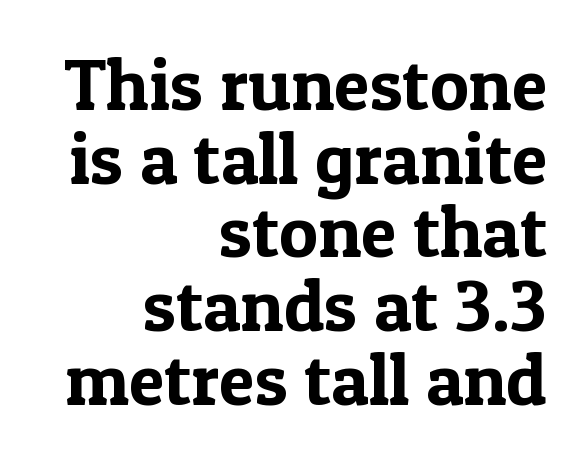
The image shows 73 px serif type, upright; set right-aligned, tight line spacing (1.01x), normal letter spacing, not underlined; a medium x-height.
